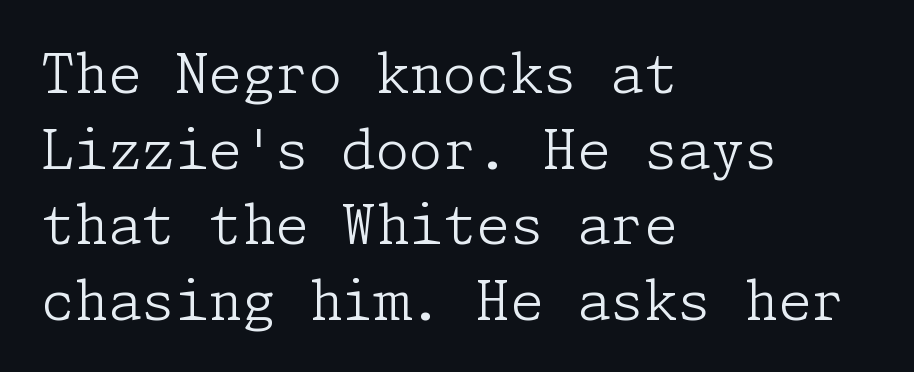
The font sits on the lighter half of the weight spectrum, regular included. Tall strokes in this sample are plumb rather than angled. Regarding leading, the lines here are spaced in the standard way. There is no visible air inserted between adjacent glyphs.
